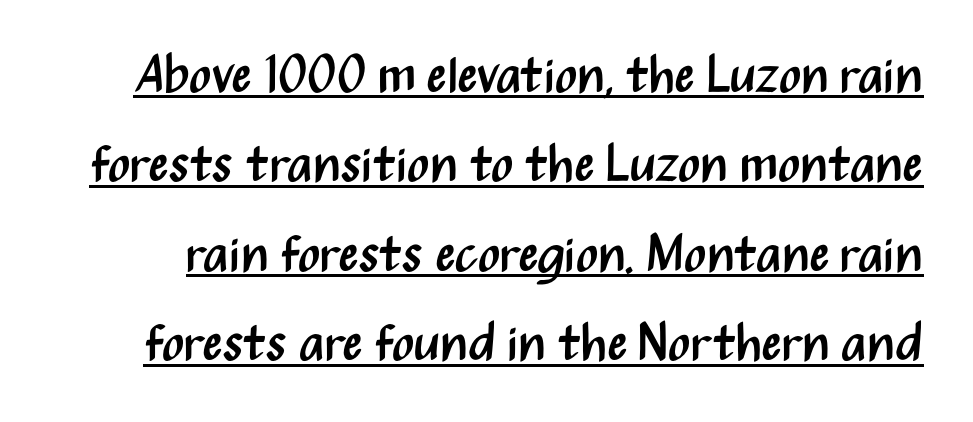
{"serif": "no", "italic": "no", "bold": "no", "weight": "regular", "width": "condensed", "stroke_contrast": "medium", "x_height": "medium", "monospaced": "no", "underline": "yes", "line_spacing_ratio": 1.72, "letter_spacing": "normal", "letter_spacing_em": 0.0, "glyph_px": 52}
